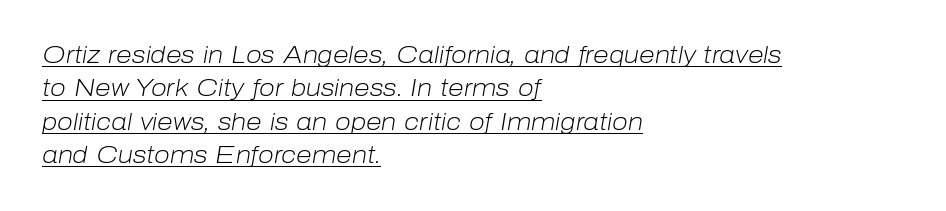
The image shows 23 px text type, italic (leaning right); set left-aligned, normal line spacing (1.45x), normal letter spacing, underlined.
